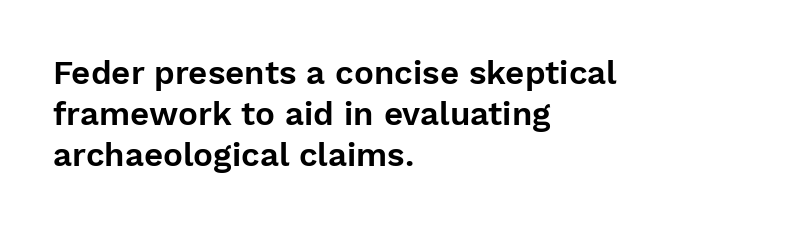
Q: Is the text italic (slanted)? A: No, it is upright.
Q: Is the typeface a serif or a sans-serif typeface? A: Sans-serif.
Q: Is the text underlined? A: No.
Q: How is the paragraph aligned? A: Left-aligned.
Q: Is the spacing between letters normal or unusually wide? A: Normal.
Q: Width (condensed, normal, or wide)? A: Normal.
Q: Stroke contrast? A: Low.
Q: x-height? A: Medium.
Q: Monospaced? A: No.
